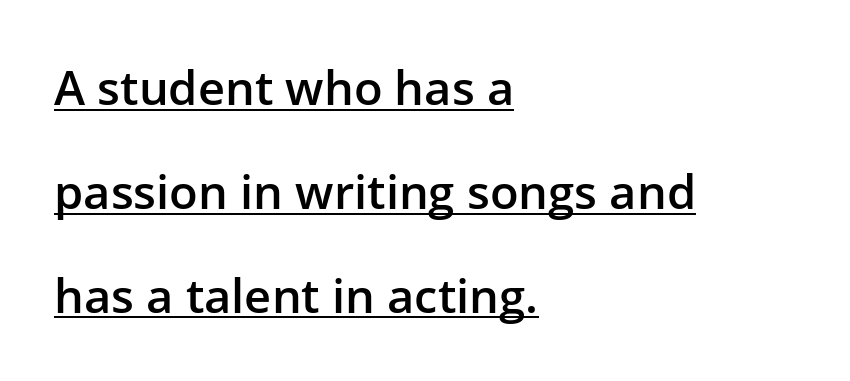
{"serif": "no", "italic": "no", "bold": "semi", "weight": "semibold", "width": "normal", "stroke_contrast": "low", "x_height": "medium", "monospaced": "no", "underline": "yes", "align": "left", "line_spacing": "loose", "line_spacing_ratio": 2.21, "letter_spacing": "normal", "letter_spacing_em": 0.0, "glyph_px": 47}
